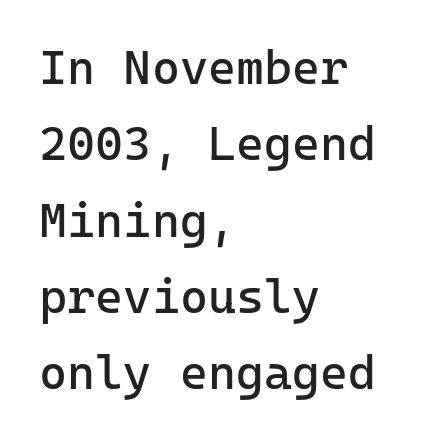
{"serif": "no", "italic": "no", "bold": "no", "weight": "regular", "width": "normal", "stroke_contrast": "low", "x_height": "medium", "underline": "no", "align": "left", "line_spacing": "normal", "line_spacing_ratio": 1.59, "letter_spacing": "normal", "letter_spacing_em": 0.0, "glyph_px": 48}
